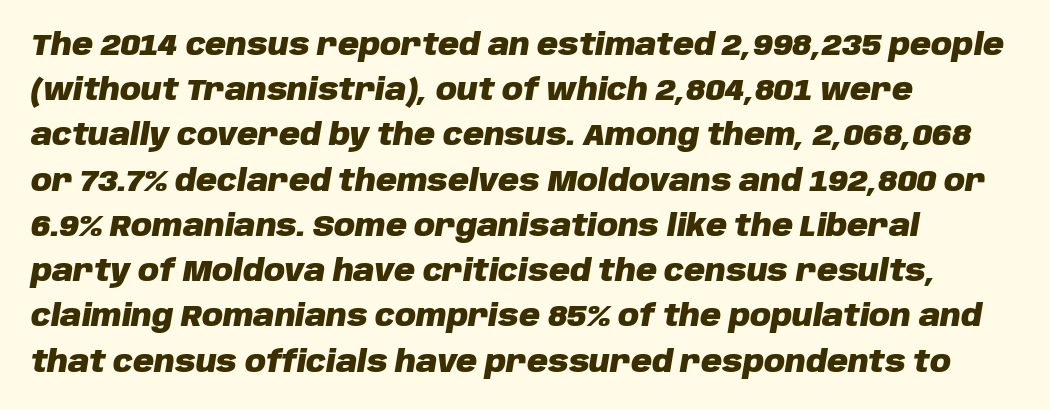
The image shows 29 px heavy type, italic (leaning right); set left-aligned, normal line spacing (1.56x), normal letter spacing, not underlined; low stroke contrast and a large x-height.
